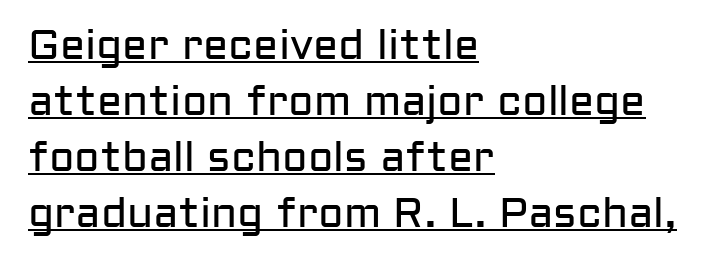
{"serif": "no", "italic": "no", "bold": "no", "weight": "regular", "width": "normal", "stroke_contrast": "low", "x_height": "medium", "monospaced": "no", "underline": "yes", "align": "left", "line_spacing": "normal", "line_spacing_ratio": 1.33, "letter_spacing": "normal", "letter_spacing_em": 0.0, "glyph_px": 42}
